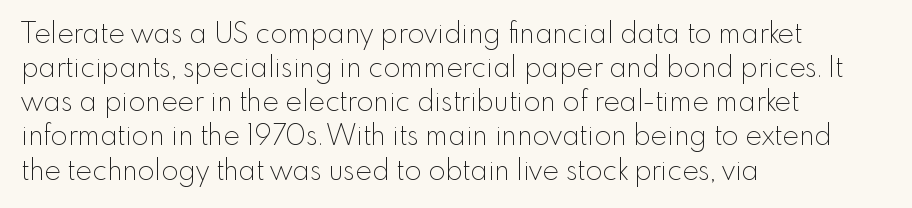
{"serif": "no", "italic": "no", "bold": "no", "weight": "thin", "width": "normal", "x_height": "small", "monospaced": "no", "underline": "no", "align": "left", "line_spacing_ratio": 1.22, "letter_spacing": "normal", "letter_spacing_em": 0.0, "glyph_px": 28}
